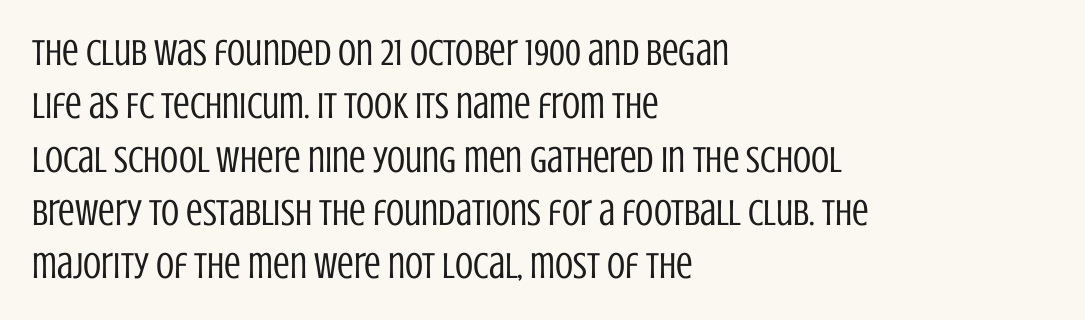
Compared with a centered layout, this one pins lines to the left instead. Does the type have serifs? No, each stem ends abruptly. Vertically, the passage feels balanced, rows spaced as you'd expect. Characters follow at the spacing the type designer built in.
